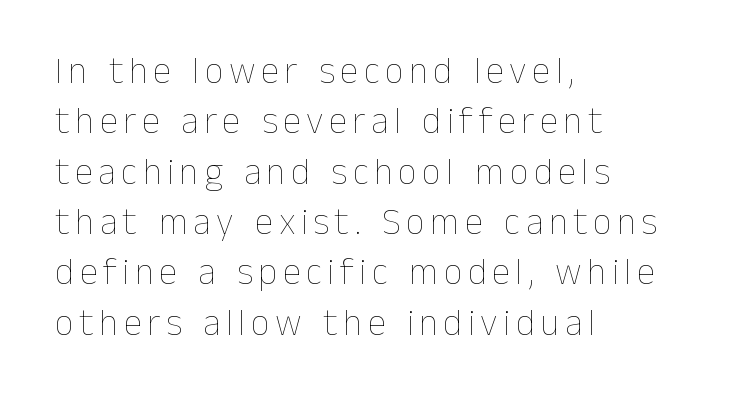
{"italic": "no", "bold": "no", "weight": "thin", "width": "normal", "stroke_contrast": "low", "x_height": "medium", "monospaced": "no", "underline": "no", "align": "left", "line_spacing": "normal", "line_spacing_ratio": 1.36, "glyph_px": 37}
